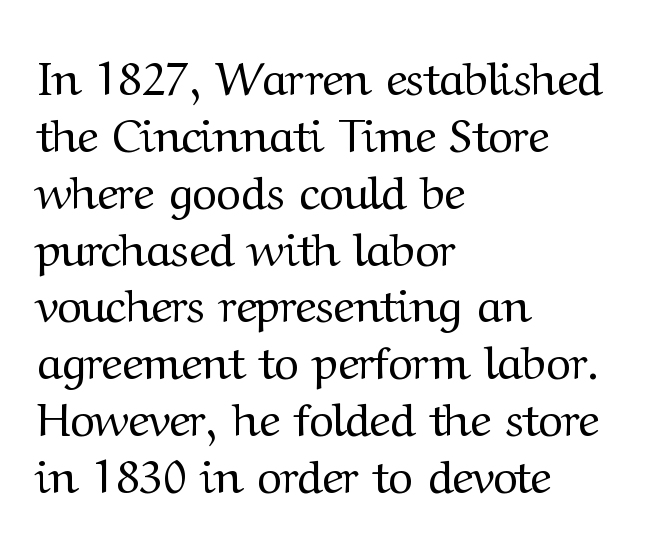
I'd call this a serif setting — the letters wear small feet. A light-to-regular cut is what we see here. The type is set solid horizontally, with unmodified tracking. Glance below the letters and you will spot only blank space. A typesetter would call this proportional, since set widths differ per character.
